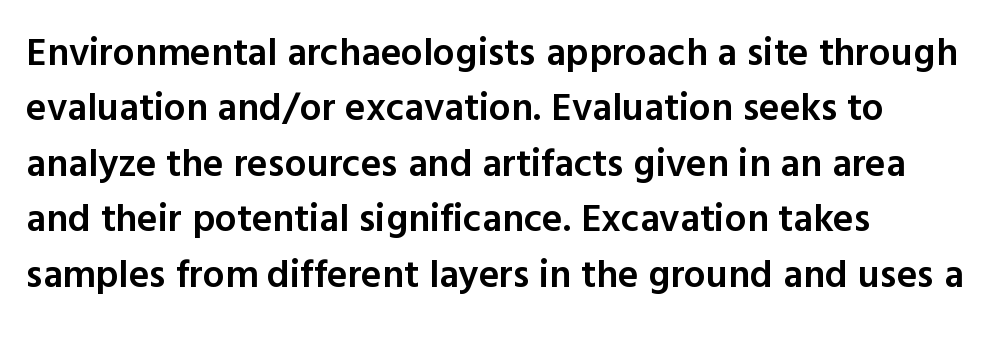
The image shows 39 px semibold sans-serif type, upright; set left-aligned, normal line spacing (1.42x), normal letter spacing, not underlined; a medium x-height.
